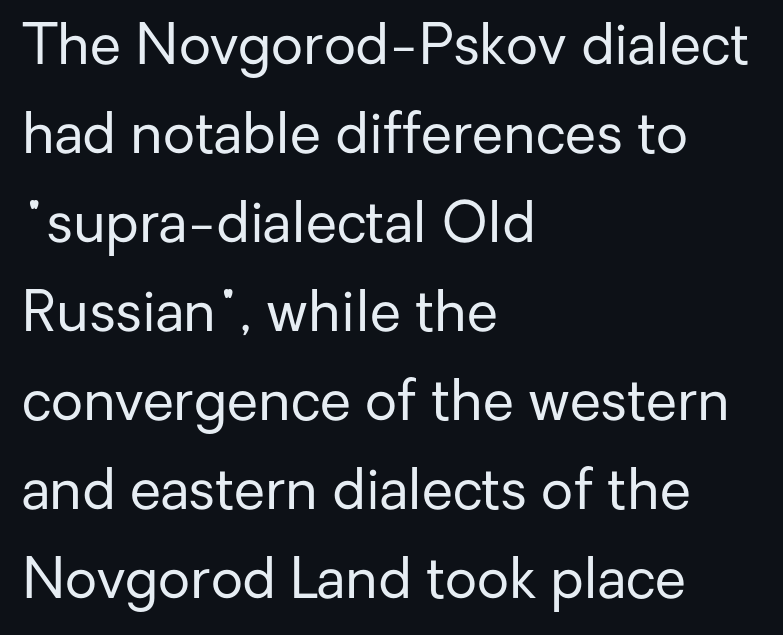
Q: Is the text bold? A: No.
Q: Is the text italic (slanted)? A: No, it is upright.
Q: Is the typeface a serif or a sans-serif typeface? A: Sans-serif.
Q: Is the text underlined? A: No.
Q: How is the paragraph aligned? A: Left-aligned.
Q: Is the spacing between letters normal or unusually wide? A: Normal.
Q: Is the spacing between lines tight, normal or loose? A: Normal.
Q: Width (condensed, normal, or wide)? A: Normal.
Q: Stroke contrast? A: Low.
Q: x-height? A: Medium.
Q: Monospaced? A: No.
